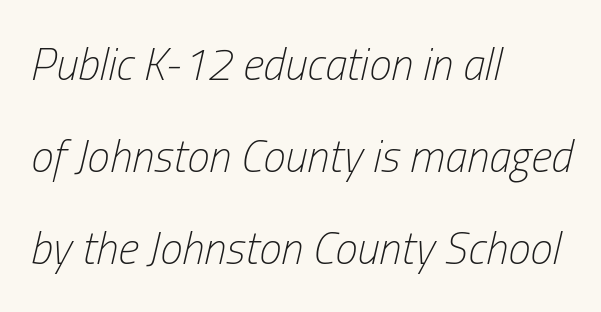
The passage shown is not underscored anywhere. The cut favours lightness, reaching ordinary text weight at its darkest. Designer's note — italics engaged. In terms of letterspacing, this is plain default setting. Leftover space on each line is placed entirely after the last word.
